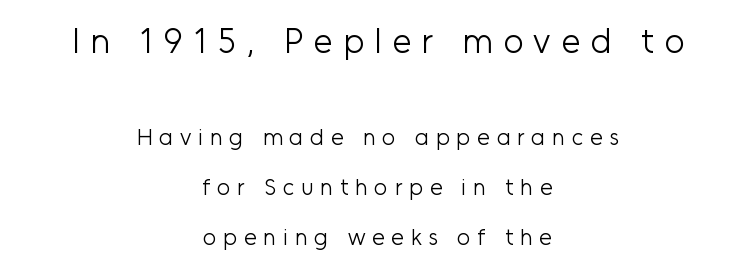
You could not count columns in this text — the font is proportionally spaced. Counters stay open thanks to moderate or lighter strokes. What's the leading like? Stretched, with rows far apart. In this sample the first text group is rendered at the bigger scale. The tracking jumps out immediately: characters are airy and widely separated. Anything drawn beneath the words? Only blank space.
